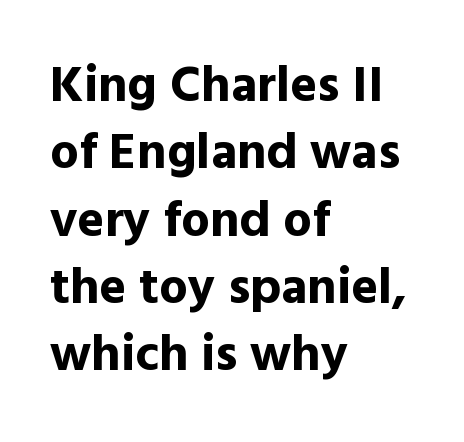
The image shows 51 px bold sans-serif type, upright; set left-aligned, normal line spacing (1.32x), normal letter spacing, not underlined; a medium x-height.
